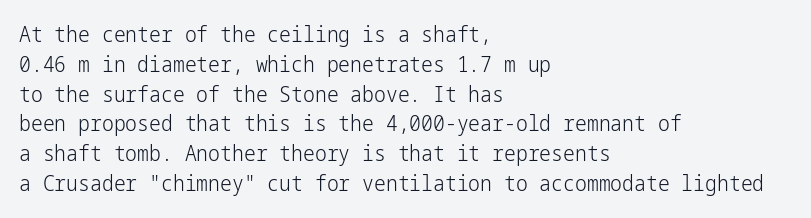
Quick note: interline space is typical. Nothing unusual about the tracking: characters are spaced as the font intends. Unmarked baselines from the first word to the last. No italicization has been applied; the sample stays upright.
